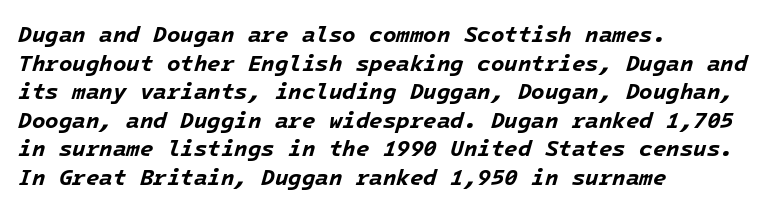
Q: Is the text bold? A: Yes.
Q: Is the text italic (slanted)? A: Yes, it leans right by about 16 degrees.
Q: Is the text underlined? A: No.
Q: How is the paragraph aligned? A: Left-aligned.
Q: Is the spacing between letters normal or unusually wide? A: Normal.
Q: Is the spacing between lines tight, normal or loose? A: Normal.
